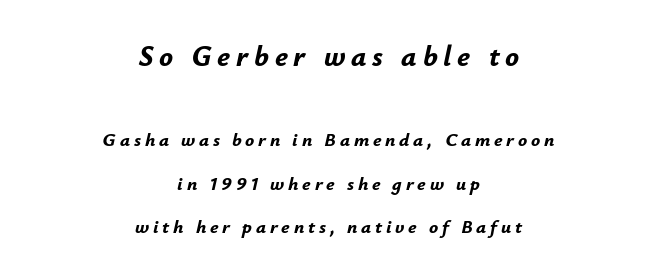
The image shows 29 px bold type, italic (leaning right); set centered, loose line spacing (2.3x), unusually wide letter spacing (+0.2 em), not underlined; the first (top) block is 1.53x larger; low stroke contrast and a small x-height.
